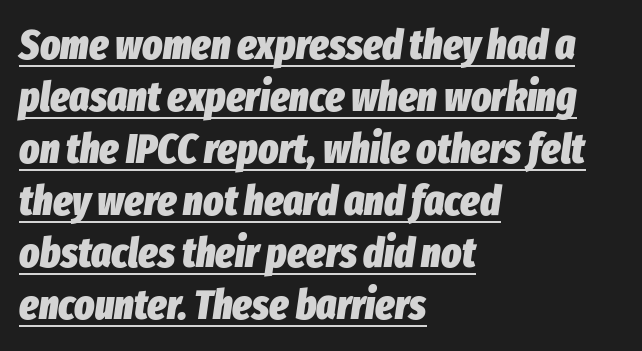
{"italic": "yes", "lean": "right", "slant_degrees": 8, "bold": "yes", "weight": "heavy", "width": "condensed", "stroke_contrast": "low", "x_height": "medium", "monospaced": "no", "underline": "yes", "align": "left", "line_spacing_ratio": 1.24, "letter_spacing": "normal", "letter_spacing_em": 0.0, "glyph_px": 42}
